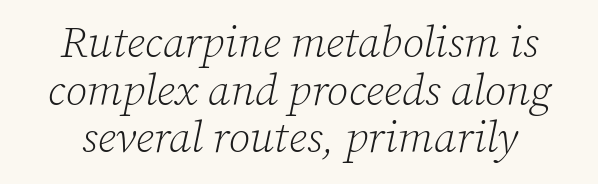
Q: Is the text bold? A: No.
Q: Is the text italic (slanted)? A: Yes, it leans right by about 12 degrees.
Q: Is the typeface a serif or a sans-serif typeface? A: Serif.
Q: Is the text underlined? A: No.
Q: How is the paragraph aligned? A: Centered.
Q: Is the spacing between letters normal or unusually wide? A: Normal.
Q: Is the spacing between lines tight, normal or loose? A: Tight.
Q: Width (condensed, normal, or wide)? A: Normal.
Q: Stroke contrast? A: Low.
Q: x-height? A: Medium.
Q: Monospaced? A: No.
